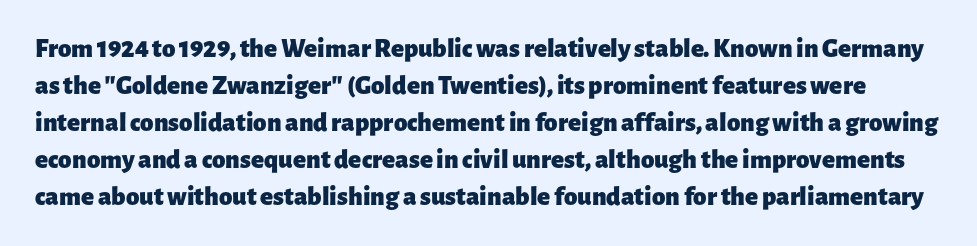
{"italic": "no", "bold": "yes", "underline": "no", "line_spacing": "normal", "line_spacing_ratio": 1.37, "letter_spacing": "normal", "letter_spacing_em": 0.0, "glyph_px": 27}
